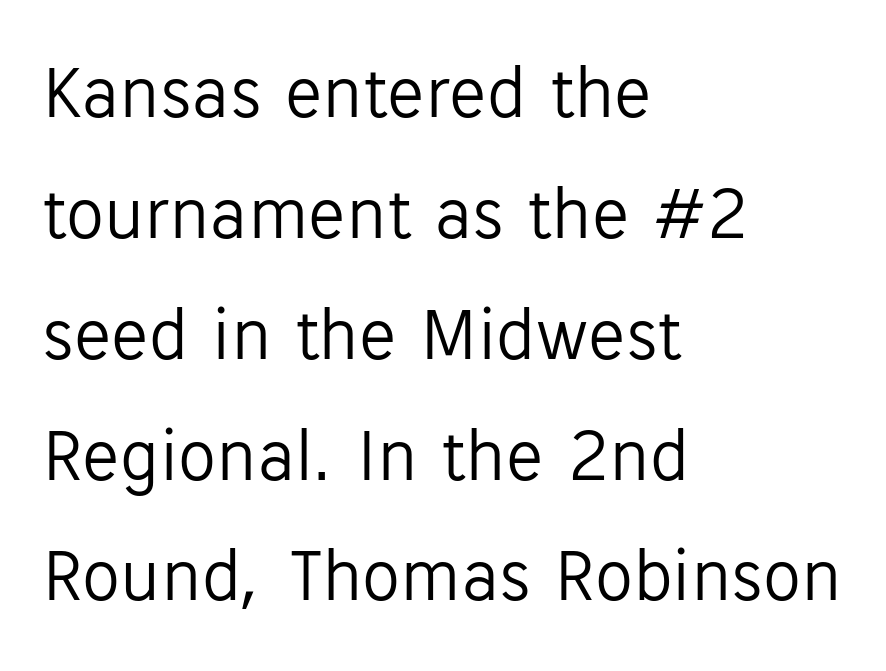
{"serif": "no", "italic": "no", "bold": "no", "weight": "light", "width": "normal", "stroke_contrast": "low", "x_height": "medium", "monospaced": "no", "underline": "no", "align": "left", "line_spacing": "normal", "line_spacing_ratio": 1.59, "letter_spacing": "normal", "letter_spacing_em": 0.0, "glyph_px": 76}
